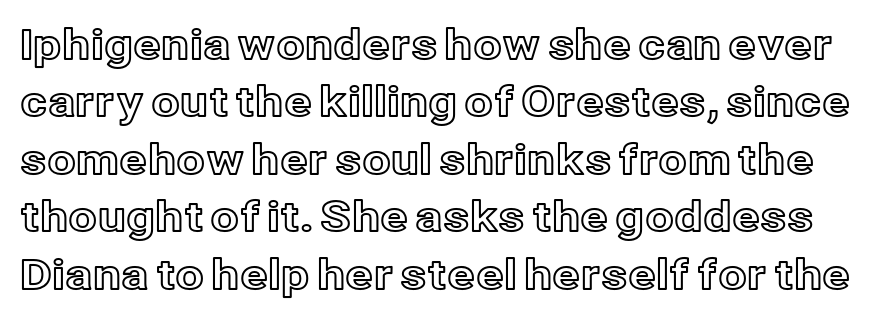
The image shows 41 px text type, upright; set normal line spacing (1.4x), normal letter spacing, not underlined; a medium x-height.
